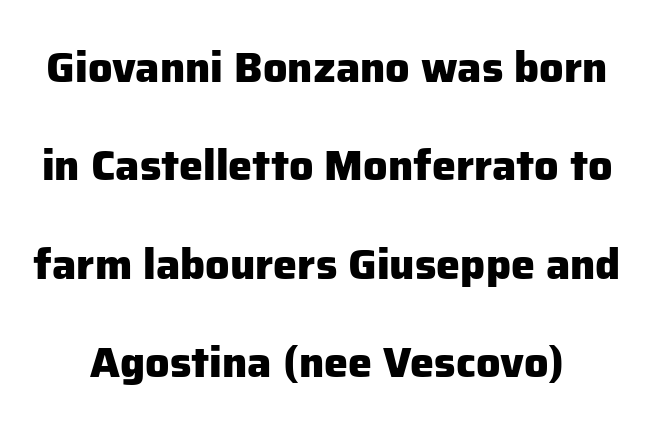
The strip under each line holds only bare page. Observe the ordinary spacing: letters are neighbours, not strangers. The rendering uses a large line-height, opening up the rows. The type sits square on the baseline with zero lean. A dark, heavy texture on the line: the type is bold. Looks like regular typesetting: each glyph gets only the width it needs.
